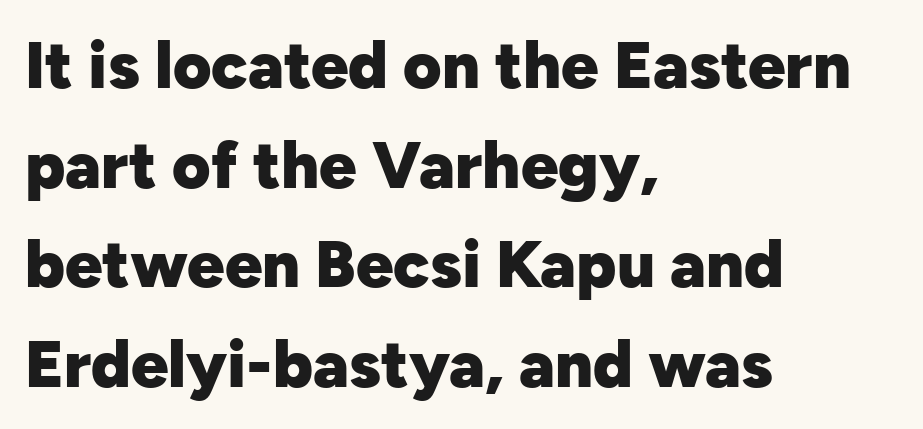
{"serif": "no", "italic": "no", "bold": "yes", "weight": "heavy", "width": "normal", "stroke_contrast": "low", "x_height": "medium", "monospaced": "no", "underline": "no", "align": "left", "line_spacing": "normal", "line_spacing_ratio": 1.51, "letter_spacing": "normal", "letter_spacing_em": 0.0, "glyph_px": 66}
